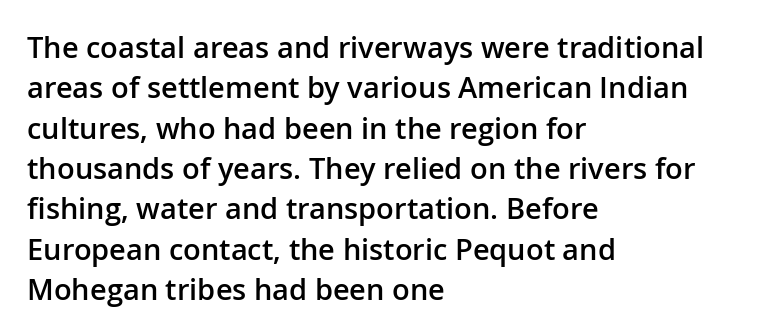
Q: Is the text bold? A: Semi-bold.
Q: Is the text italic (slanted)? A: No, it is upright.
Q: Is the typeface a serif or a sans-serif typeface? A: Sans-serif.
Q: Is the text underlined? A: No.
Q: How is the paragraph aligned? A: Left-aligned.
Q: Is the spacing between letters normal or unusually wide? A: Normal.
Q: Is the spacing between lines tight, normal or loose? A: Normal.
Q: Width (condensed, normal, or wide)? A: Normal.
Q: Stroke contrast? A: Low.
Q: x-height? A: Medium.
Q: Monospaced? A: No.
